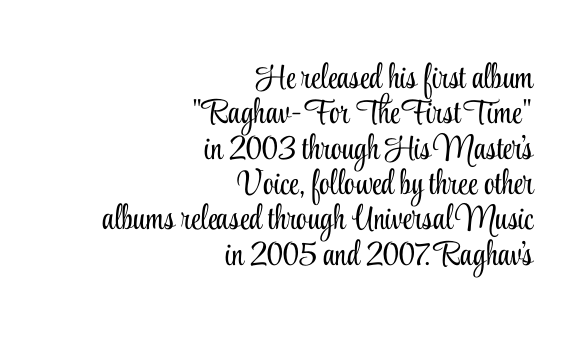
Horizontal bands of white between lines are thin slivers. Honestly, the letter spacing is just normal — you wouldn't notice it. The paragraph shown leans on its right margin. Bare-footed words on every line. Stroke mass is kept to a normal reading level or below.
